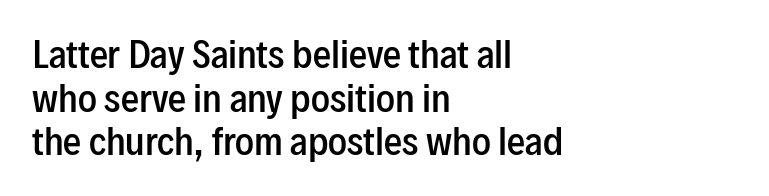
The image shows 36 px semibold, condensed sans-serif type, upright; set left-aligned, line spacing 1.21x, normal letter spacing, not underlined; low stroke contrast and a medium x-height.
